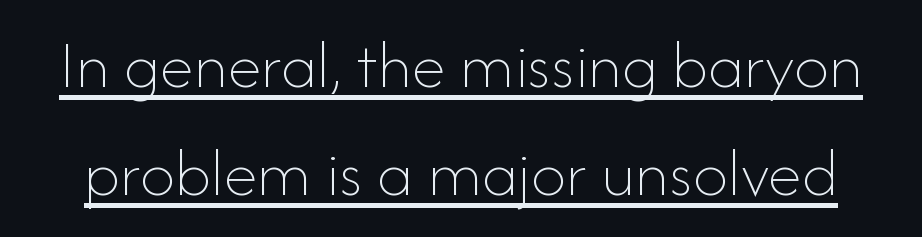
The image shows 70 px thin type, upright; set normal line spacing (1.55x), normal letter spacing, underlined; low stroke contrast and a small x-height.
